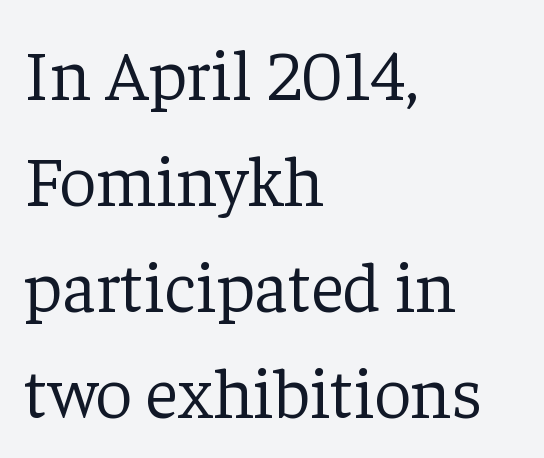
Q: Is the text bold? A: No.
Q: Is the text italic (slanted)? A: No, it is upright.
Q: Is the typeface a serif or a sans-serif typeface? A: Serif.
Q: Is the text underlined? A: No.
Q: How is the paragraph aligned? A: Left-aligned.
Q: Is the spacing between letters normal or unusually wide? A: Normal.
Q: Is the spacing between lines tight, normal or loose? A: Normal.
Q: Width (condensed, normal, or wide)? A: Normal.
Q: Stroke contrast? A: Low.
Q: x-height? A: Medium.
Q: Monospaced? A: No.
